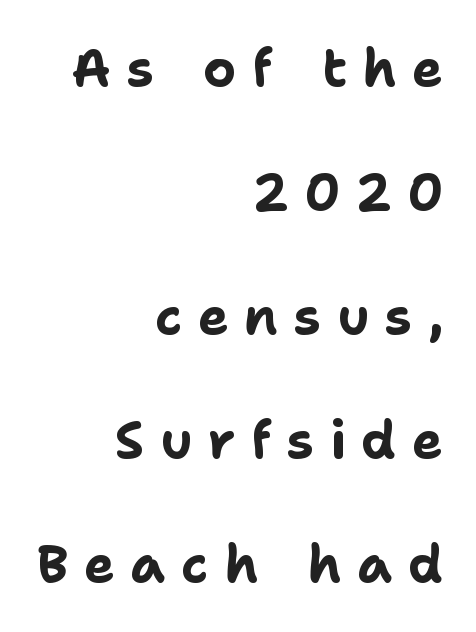
{"serif": "no", "italic": "no", "bold": "yes", "weight": "bold", "width": "normal", "stroke_contrast": "low", "x_height": "medium", "monospaced": "no", "underline": "no", "align": "right", "line_spacing": "loose", "line_spacing_ratio": 2.43, "letter_spacing": "wide", "letter_spacing_em": 0.31, "glyph_px": 51}
